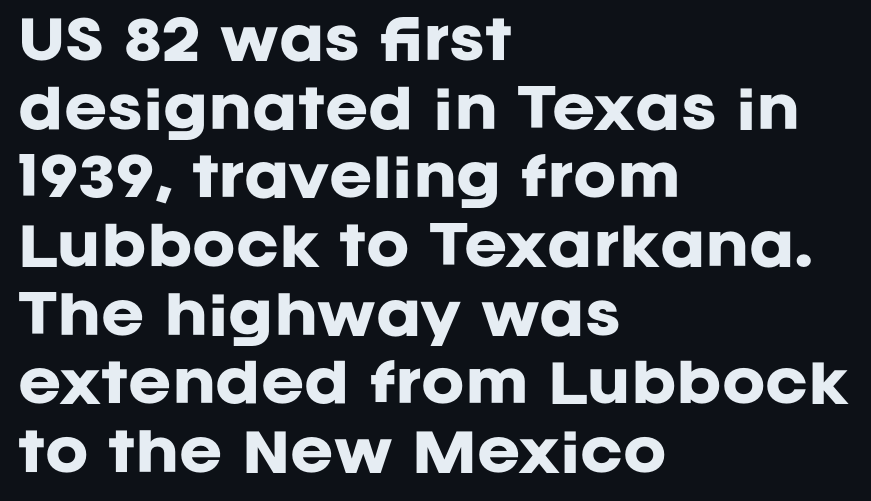
I'd call this a sans setting — the letters go barefoot. Vertical spacing — default. Tall strokes in this sample are plumb rather than angled. Anything drawn beneath the words? Only blank space. If you drew a ruler down the left edge, every line would touch it. Thick stems and heavy bowls — unmistakably bold.
